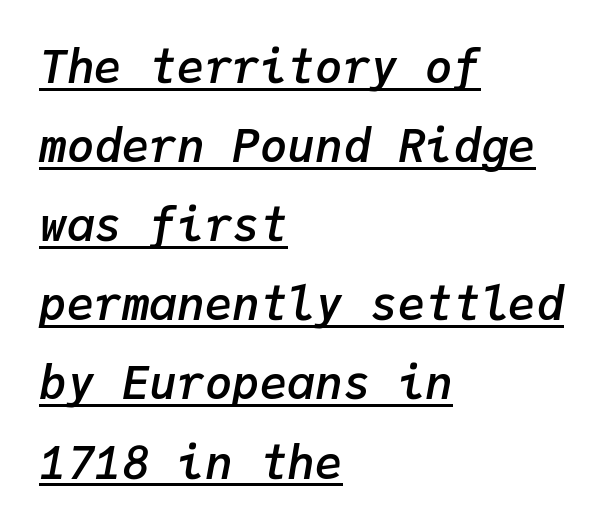
There's an unmistakable incline to the writing here. The face used here is monospaced, like something from a code editor. The type is set solid horizontally, with unmodified tracking. The rendering uses the underline text-decoration. Typeset ragged right — the left edge is the straight one. Its strokes are somewhat broadened, the hallmark of semibold type.
